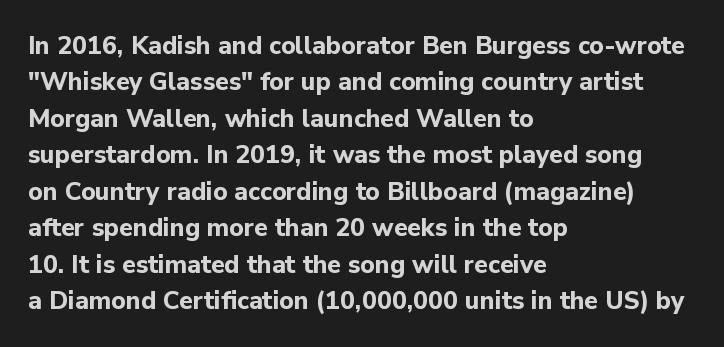
The image shows 25 px bold type, upright; set left-aligned, normal line spacing (1.46x), normal letter spacing, not underlined.
